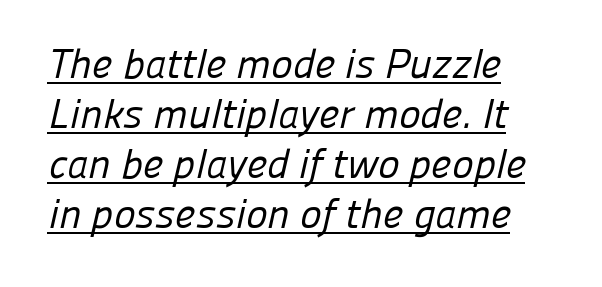
Q: Is the text bold? A: No.
Q: Is the typeface a serif or a sans-serif typeface? A: Sans-serif.
Q: Is the text underlined? A: Yes.
Q: How is the paragraph aligned? A: Left-aligned.
Q: Is the spacing between letters normal or unusually wide? A: Normal.
Q: Width (condensed, normal, or wide)? A: Normal.
Q: Stroke contrast? A: Low.
Q: x-height? A: Medium.
Q: Monospaced? A: No.
